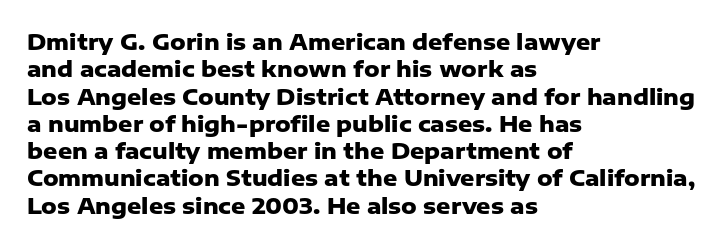
The image shows 22 px bold type, upright; set left-aligned, line spacing 1.24x, normal letter spacing, not underlined.
